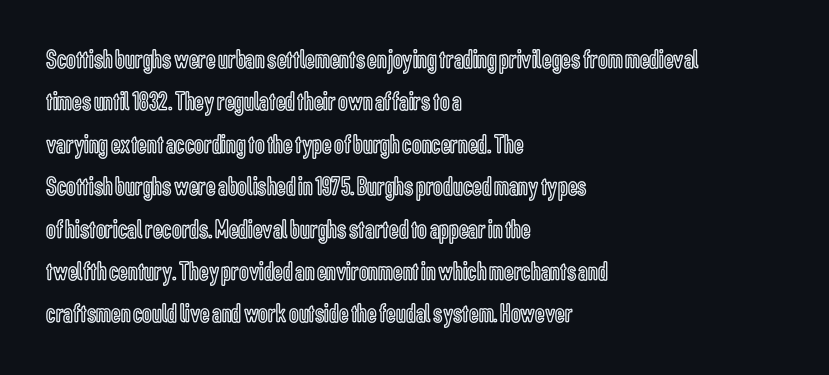
Successive baselines arrive at the customary interval. Tall strokes in this sample are plumb rather than angled. Where is the straight margin? On the left. Lines of text with bare space underneath. Each word holds together tightly as a unit, with standard inter-letter gaps.
